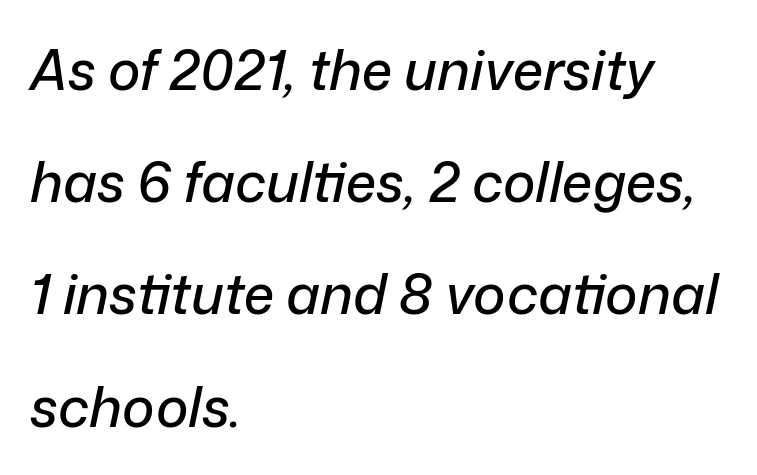
The image shows 55 px text type, italic (leaning right); set left-aligned, loose line spacing (2.04x), normal letter spacing, not underlined; low stroke contrast and a medium x-height.
